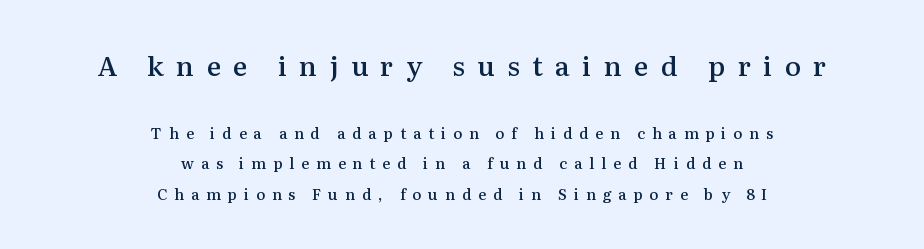
Q: Is the text bold? A: Semi-bold.
Q: Is the text italic (slanted)? A: No, it is upright.
Q: Is the text underlined? A: No.
Q: How is the paragraph aligned? A: Centered.
Q: Is the spacing between letters normal or unusually wide? A: Unusually wide.
Q: Is the spacing between lines tight, normal or loose? A: Loose.
Q: Which block of text is set in a larger size, the first (top) or the second (bottom)? A: The first (top) one.
